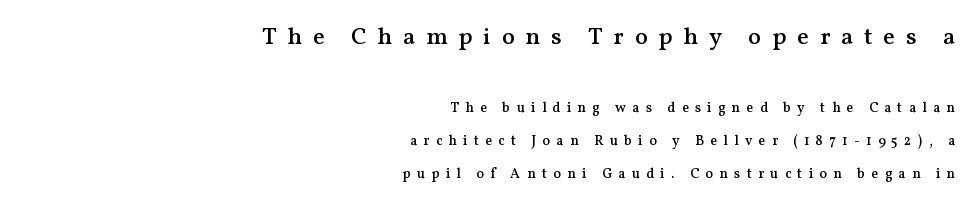
The image shows 24 px text type, upright; set right-aligned, loose line spacing (2.39x), unusually wide letter spacing (+0.45 em), not underlined; the first (top) block is 1.71x larger.
